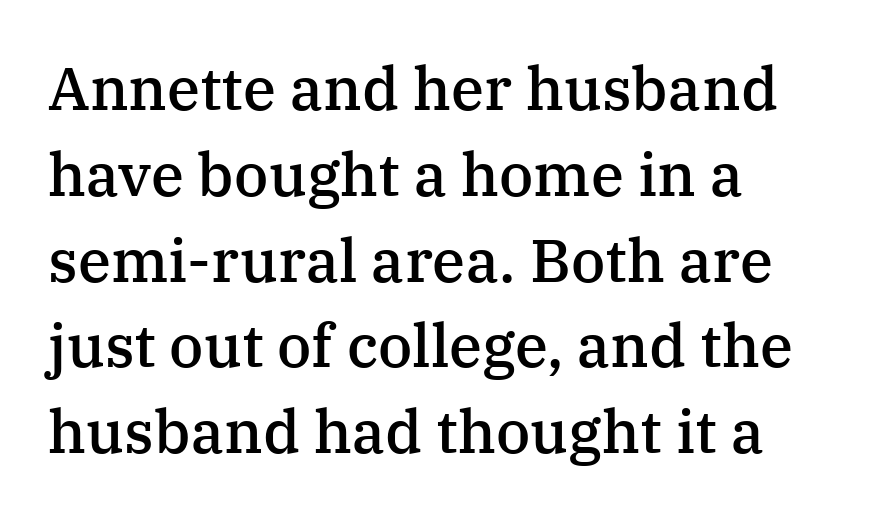
{"serif": "yes", "italic": "no", "bold": "semi", "weight": "semibold", "width": "normal", "stroke_contrast": "medium", "x_height": "medium", "monospaced": "no", "underline": "no", "align": "left", "line_spacing": "normal", "line_spacing_ratio": 1.43, "letter_spacing": "normal", "letter_spacing_em": 0.0, "glyph_px": 60}
